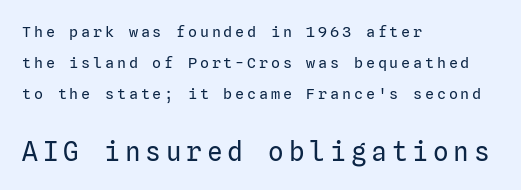
You can tell it's not italic because the verticals are truly vertical. These glyphs show unthickened strokes, regular width or finer. Check the space under the baseline: it is left empty. Whoever set this made the second block the dominant, larger element.
